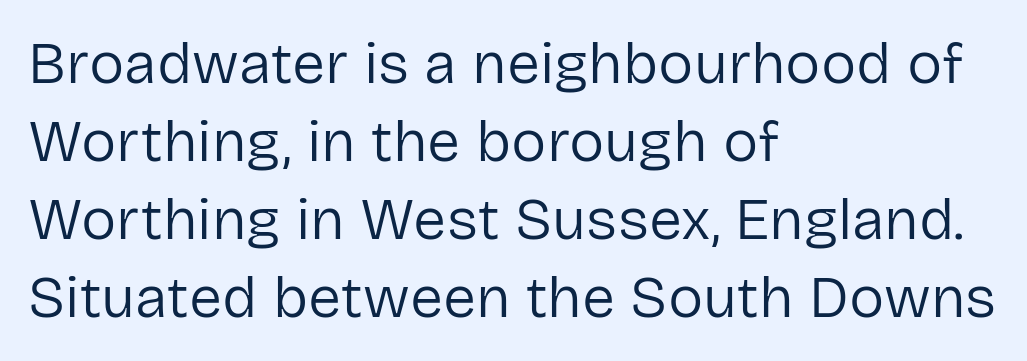
{"serif": "no", "italic": "no", "bold": "no", "weight": "regular", "width": "normal", "stroke_contrast": "low", "x_height": "medium", "monospaced": "no", "underline": "no", "align": "left", "line_spacing": "normal", "line_spacing_ratio": 1.32, "letter_spacing": "normal", "letter_spacing_em": 0.0, "glyph_px": 59}
